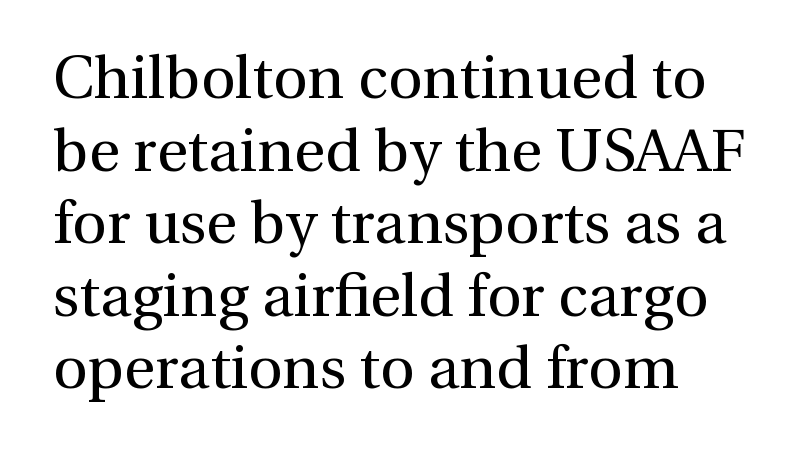
The image shows 60 px regular-weight serif type, upright; set left-aligned, line spacing 1.21x, normal letter spacing, not underlined; a medium x-height.
